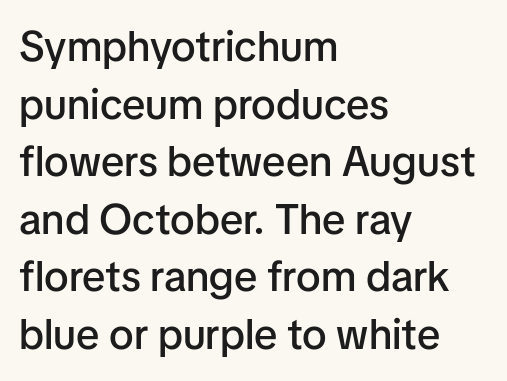
Inter-character spacing is left at the font's built-in metrics. In CSS terms this would be text-align: left. Reading down the column, the eye jumps a familiar distance to each next line. The rendering uses a semibold face; strokes are thickened but not to full bold. Is there any slant? The stems are plumb.
